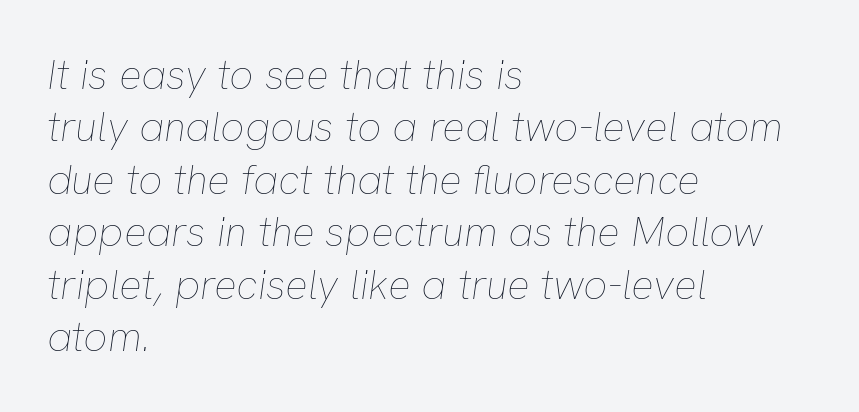
Q: Is the text bold? A: No.
Q: Is the text italic (slanted)? A: Yes, it leans right by about 8 degrees.
Q: Is the text underlined? A: No.
Q: How is the paragraph aligned? A: Left-aligned.
Q: Is the spacing between letters normal or unusually wide? A: Normal.
Q: Is the spacing between lines tight, normal or loose? A: Normal.
Q: Width (condensed, normal, or wide)? A: Normal.
Q: Stroke contrast? A: Low.
Q: x-height? A: Medium.
Q: Monospaced? A: No.
